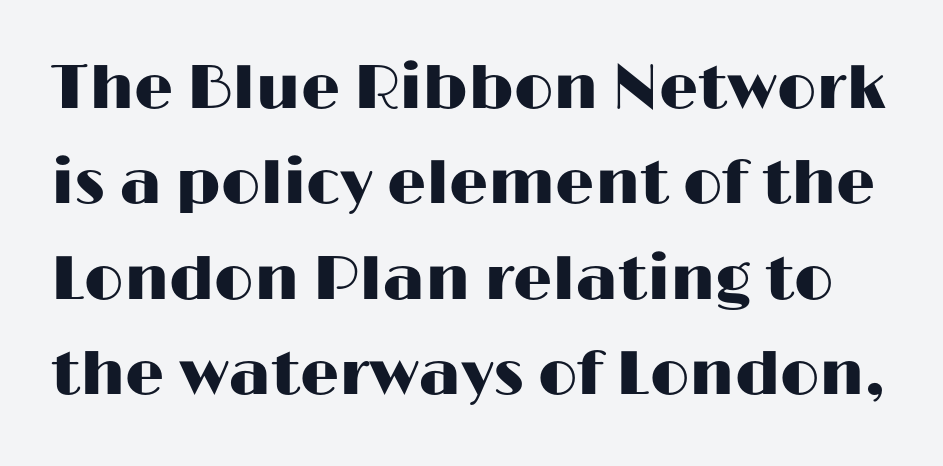
The image shows 62 px wide sans-serif type, upright; set normal line spacing (1.54x), normal letter spacing, not underlined; high stroke contrast and a medium x-height.
